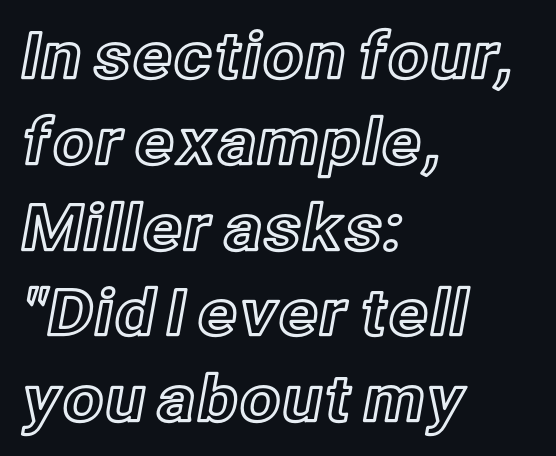
Short note: letters normally spaced. Check under the words: just untouched page. Note the varied advance widths — an 'i' is clearly narrower than an 'm'. Notice how the passage keeps a crisp vertical edge on the left only. What's the leading like? Ordinary, nothing unusual.
